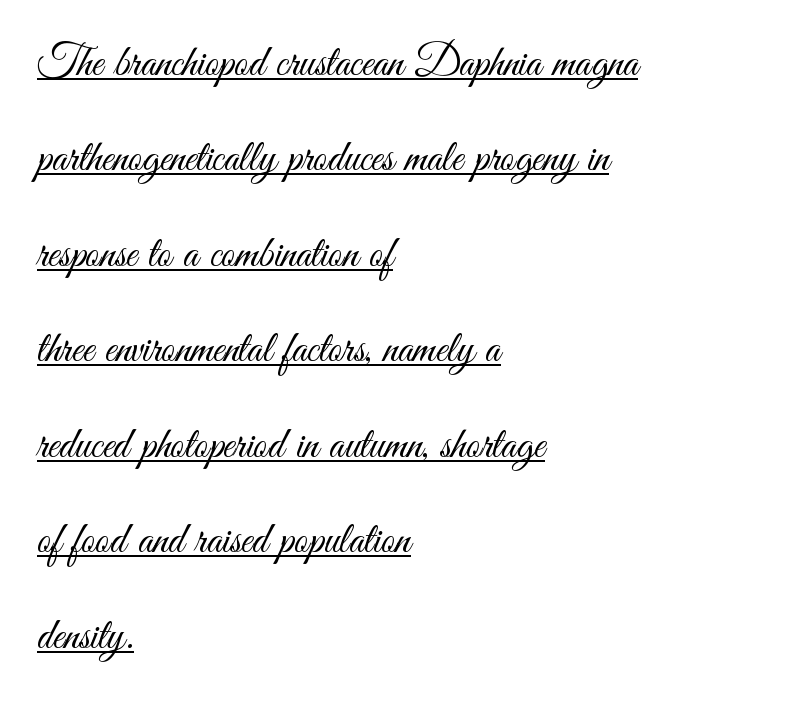
{"serif": "no", "bold": "no", "weight": "light", "width": "condensed", "stroke_contrast": "medium", "x_height": "small", "monospaced": "no", "underline": "yes", "align": "left", "line_spacing": "loose", "line_spacing_ratio": 2.17, "letter_spacing": "normal", "letter_spacing_em": 0.0, "glyph_px": 44}
